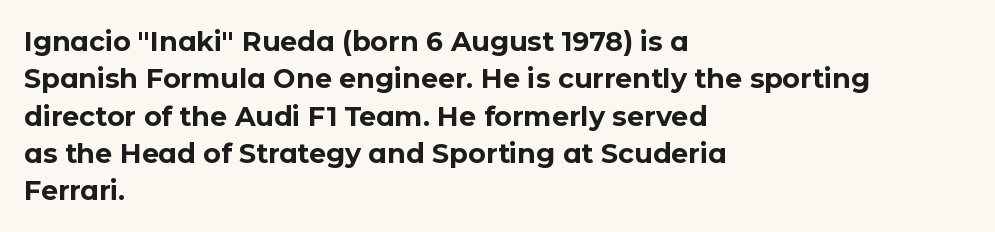
{"italic": "no", "bold": "yes", "underline": "no", "align": "left", "line_spacing": "normal", "line_spacing_ratio": 1.38, "letter_spacing": "normal", "letter_spacing_em": 0.0, "glyph_px": 27}
